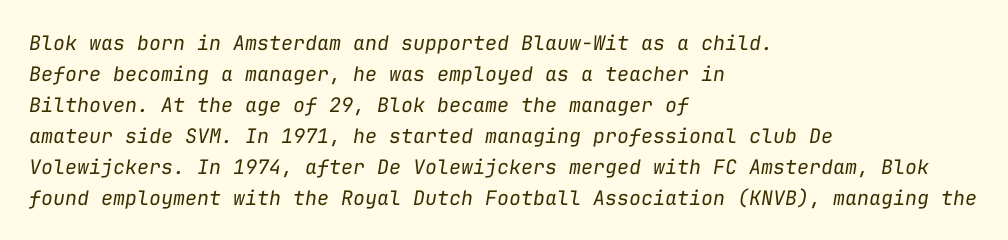
The weight tops out at a normal text grade. Characters are canted at an angle relative to the baseline's perpendicular. Horizontal alignment here is leftward, the default for most running prose. Glyph-to-glyph distance matches everyday printed text. The lines sit at an ordinary, default distance from one another. No word sits above an underline.
